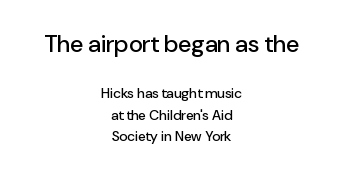
Check under the words: just untouched page. Visually the block forms a symmetrical silhouette, jagged on both flanks. Honestly, the row spacing looks completely unremarkable. Does the lettering tilt? It doesn't — this is upright.
